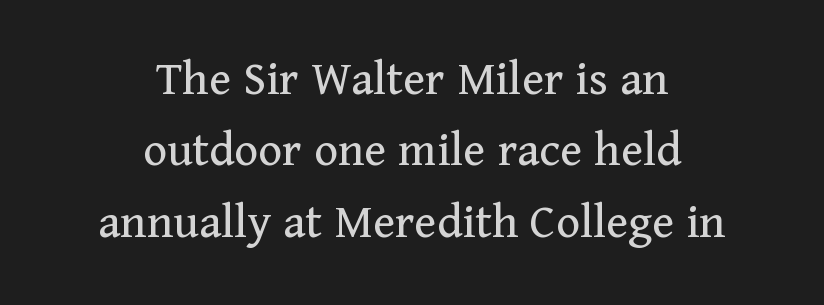
Q: Is the text bold? A: No.
Q: Is the text italic (slanted)? A: No, it is upright.
Q: Is the typeface a serif or a sans-serif typeface? A: Serif.
Q: Is the text underlined? A: No.
Q: How is the paragraph aligned? A: Centered.
Q: Is the spacing between letters normal or unusually wide? A: Normal.
Q: Is the spacing between lines tight, normal or loose? A: Normal.
Q: Width (condensed, normal, or wide)? A: Normal.
Q: Stroke contrast? A: Medium.
Q: x-height? A: Medium.
Q: Monospaced? A: No.
